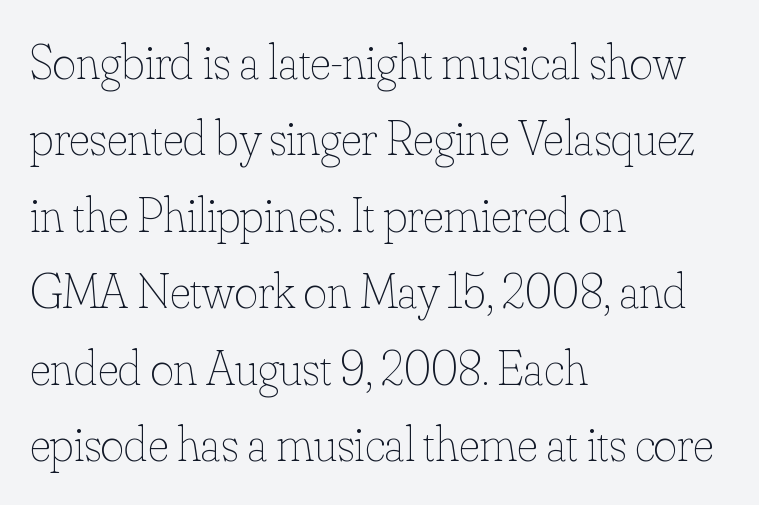
This sample uses an upright cut, with every glyph sitting square on the baseline. How are the letters spaced? Ordinarily, with no added tracking. The passage is arranged the way most books set body copy — flush left. The zone under the glyphs is completely vacant.
